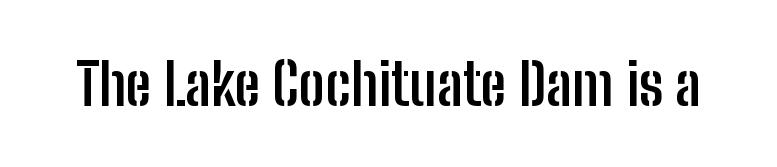
Do the letters lean? They stand straight. Decoration check: the copy has no underline. The designer went with a sans here, leaving each stem footless. Is the letter spacing exaggerated? No — it looks like the ordinary default. Compared with an ordinary text face, these strokes are far heavier — a full bold.
